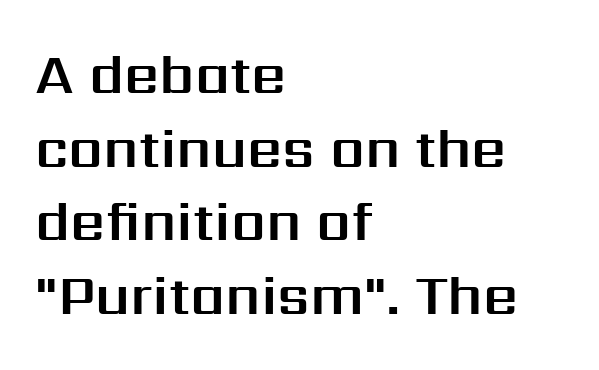
Q: Is the text italic (slanted)? A: No, it is upright.
Q: Is the typeface a serif or a sans-serif typeface? A: Sans-serif.
Q: Is the text underlined? A: No.
Q: How is the paragraph aligned? A: Left-aligned.
Q: Is the spacing between letters normal or unusually wide? A: Normal.
Q: Is the spacing between lines tight, normal or loose? A: Normal.
Q: Width (condensed, normal, or wide)? A: Normal.
Q: Stroke contrast? A: Medium.
Q: x-height? A: Medium.
Q: Monospaced? A: No.
